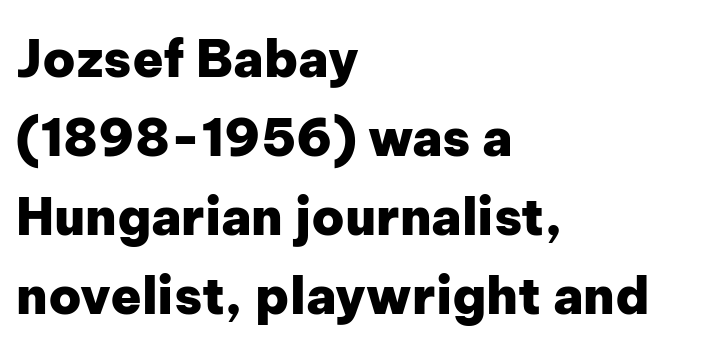
The image shows 51 px heavy sans-serif type, upright; set left-aligned, normal line spacing (1.55x), normal letter spacing, not underlined; low stroke contrast and a medium x-height.
